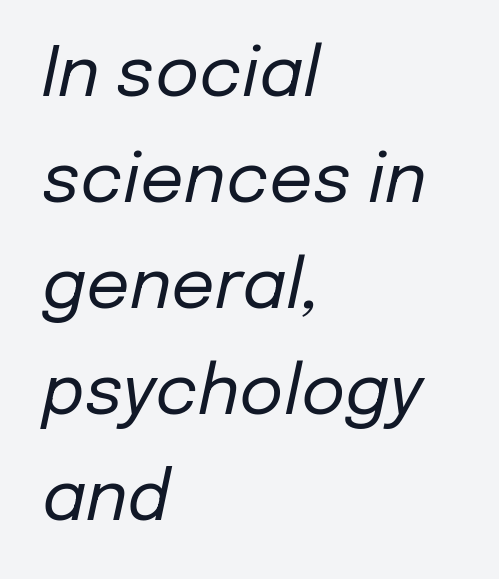
Visually the block forms a straight wall on the left and a jagged coastline on the right. You could not count columns in this text — the font is proportionally spaced. Heaviness? Minimal to ordinary, like unemphasized prose. Posture: slanted. The passage shown stacks its lines at a standard gap.
